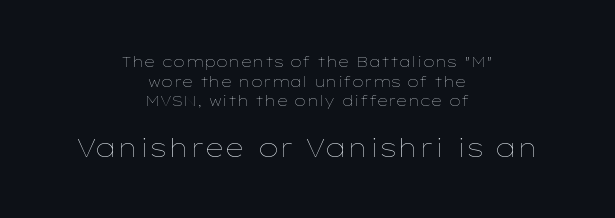
The image shows 25 px text type, upright; set centered, normal line spacing (1.41x), normal letter spacing, not underlined; the second (bottom) block is 1.79x larger.
